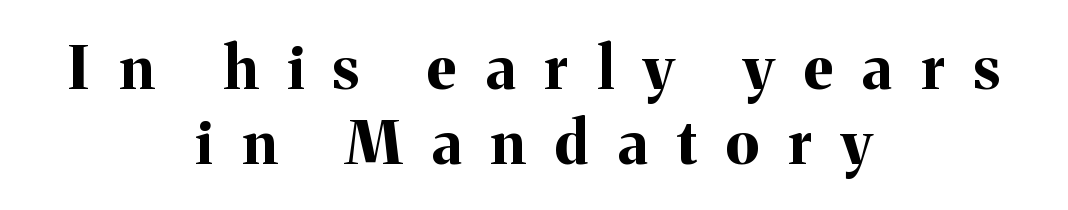
Q: Is the text bold? A: Yes.
Q: Is the text italic (slanted)? A: No, it is upright.
Q: Is the typeface a serif or a sans-serif typeface? A: Serif.
Q: Is the text underlined? A: No.
Q: How is the paragraph aligned? A: Centered.
Q: Is the spacing between letters normal or unusually wide? A: Unusually wide.
Q: Is the spacing between lines tight, normal or loose? A: Normal.
Q: Width (condensed, normal, or wide)? A: Normal.
Q: Stroke contrast? A: Medium.
Q: x-height? A: Medium.
Q: Monospaced? A: No.
